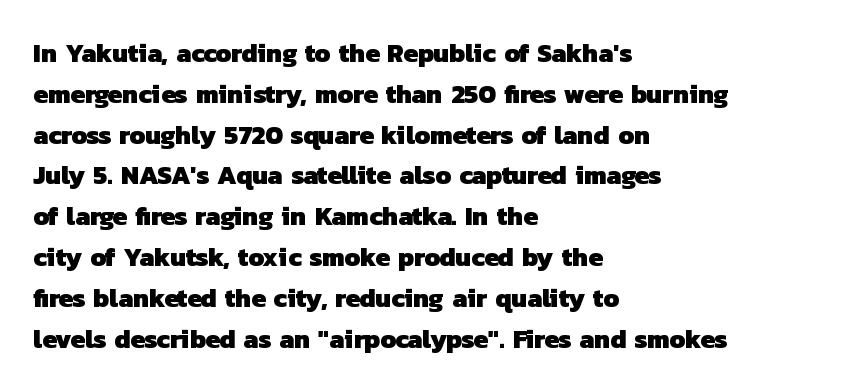
Q: Is the text bold? A: Yes.
Q: Is the text underlined? A: No.
Q: How is the paragraph aligned? A: Left-aligned.
Q: Is the spacing between letters normal or unusually wide? A: Normal.
Q: Is the spacing between lines tight, normal or loose? A: Normal.
